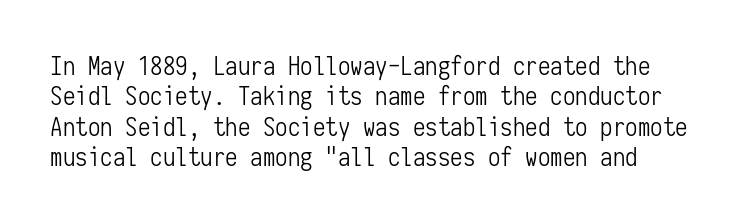
{"italic": "no", "bold": "no", "underline": "no", "line_spacing_ratio": 1.22, "letter_spacing": "normal", "letter_spacing_em": 0.0, "glyph_px": 25}
